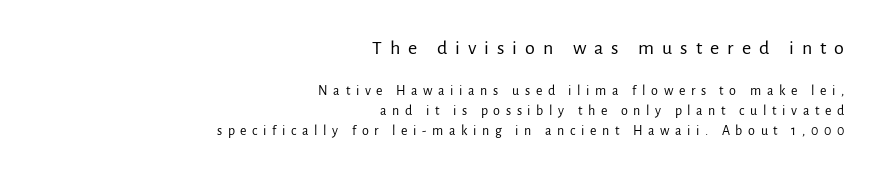
The image shows 20 px text type, upright; set right-aligned, normal line spacing (1.43x), unusually wide letter spacing (+0.4 em), not underlined; the first (top) block is 1.43x larger.
